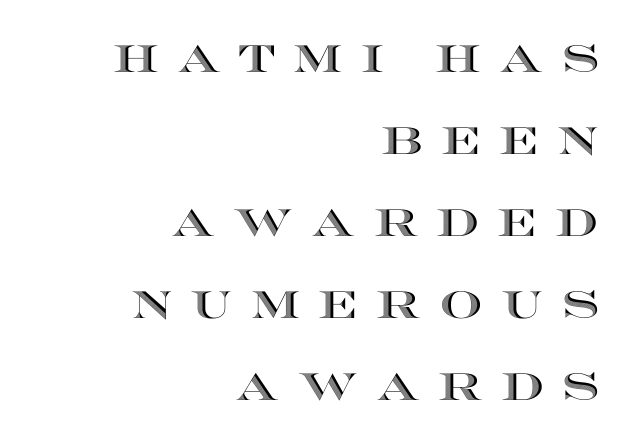
Q: Is the text italic (slanted)? A: No, it is upright.
Q: Is the text underlined? A: No.
Q: How is the paragraph aligned? A: Right-aligned.
Q: Is the spacing between letters normal or unusually wide? A: Unusually wide.
Q: Is the spacing between lines tight, normal or loose? A: Loose.
Q: Width (condensed, normal, or wide)? A: Wide.
Q: x-height? A: Large.
Q: Monospaced? A: No.
